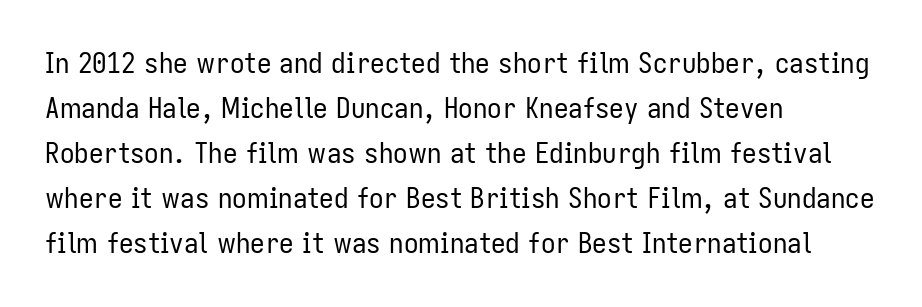
{"serif": "no", "italic": "no", "bold": "no", "weight": "regular", "width": "condensed", "stroke_contrast": "low", "x_height": "medium", "monospaced": "no", "underline": "no", "align": "left", "line_spacing": "normal", "line_spacing_ratio": 1.55, "letter_spacing": "normal", "letter_spacing_em": 0.0, "glyph_px": 29}
